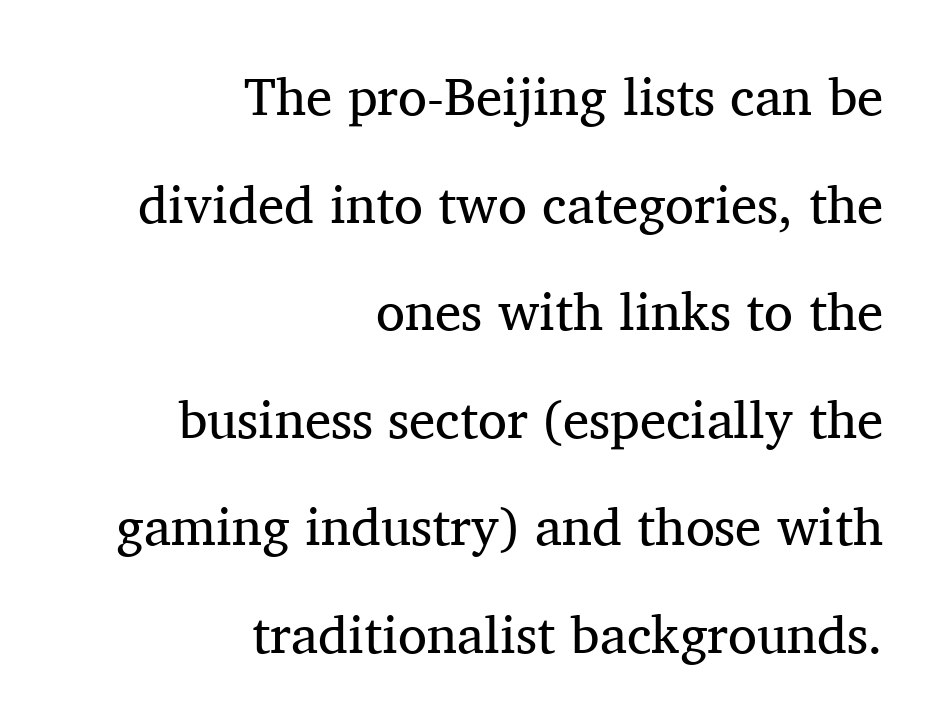
{"serif": "yes", "italic": "no", "bold": "no", "weight": "regular", "width": "normal", "stroke_contrast": "medium", "x_height": "medium", "monospaced": "no", "underline": "no", "align": "right", "line_spacing": "loose", "line_spacing_ratio": 2.03, "letter_spacing": "normal", "letter_spacing_em": 0.0, "glyph_px": 53}
